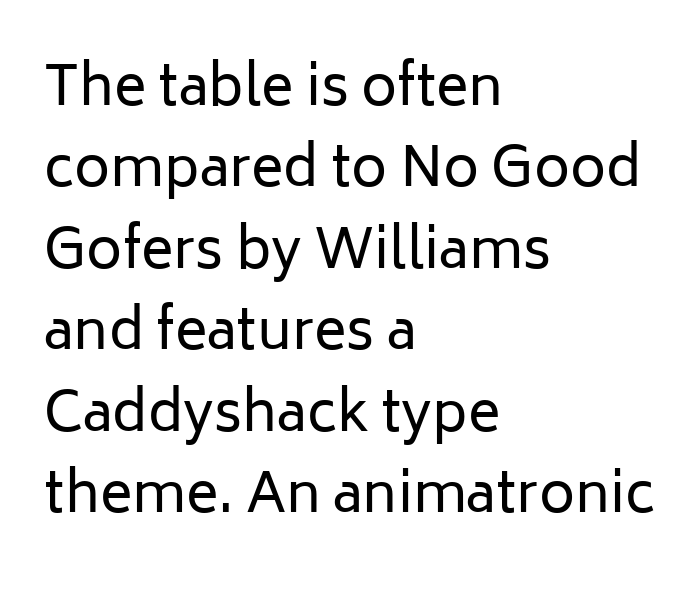
{"serif": "no", "italic": "no", "bold": "no", "weight": "regular", "width": "normal", "stroke_contrast": "low", "x_height": "medium", "monospaced": "no", "underline": "no", "align": "left", "line_spacing": "normal", "line_spacing_ratio": 1.48, "letter_spacing": "normal", "letter_spacing_em": 0.0, "glyph_px": 55}
